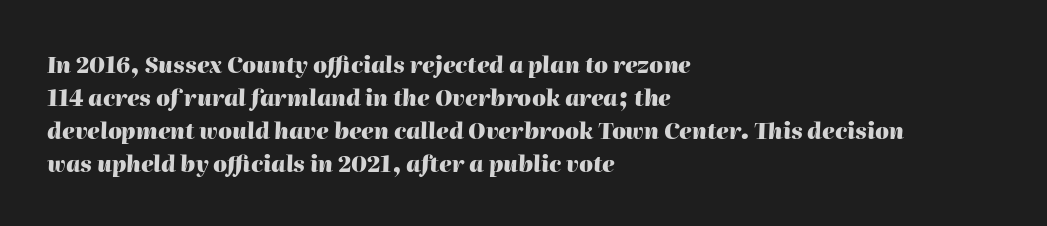
The image shows 22 px bold type, italic (leaning right); set left-aligned, normal line spacing (1.5x), normal letter spacing, not underlined.
